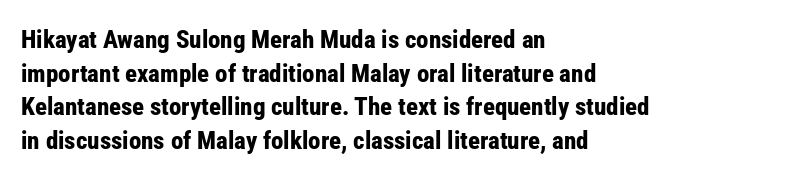
Students, note that the glyphs here touch the page at normal intervals. Chunky letters — that's bold for sure. Descenders are the only things crossing below the line. Notice how the passage keeps a crisp vertical edge on the left only.
